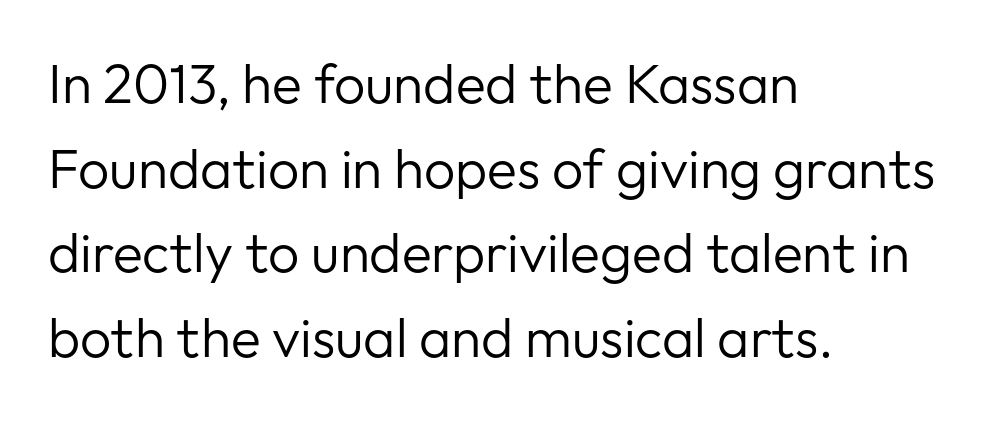
Here the designer chose a conventional face with non-uniform glyph widths. A typesetter would label this face a sans. A student would call this left alignment; a typographer would say flush left, rag right. No italicization has been applied; the sample stays upright.
